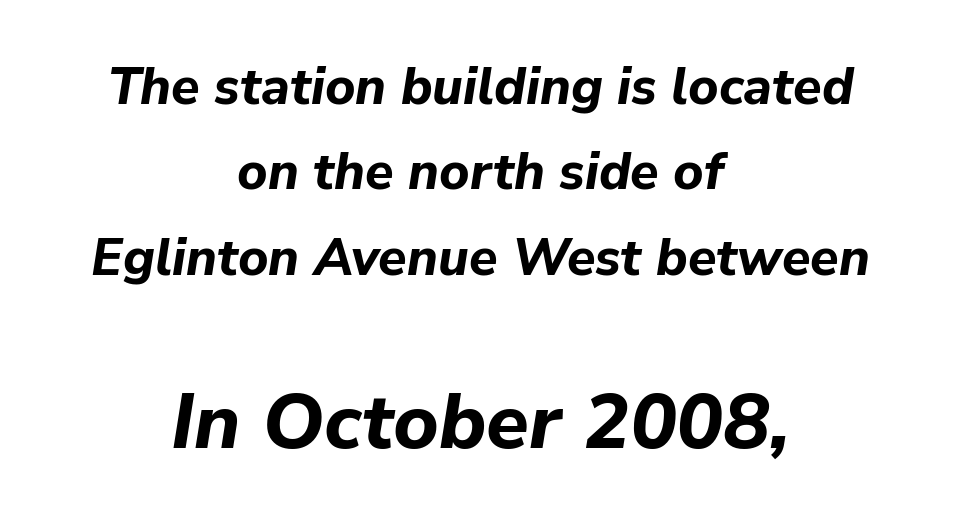
The image shows 78 px bold type, italic (leaning right); set centered, normal line spacing (1.64x), normal letter spacing, not underlined; the second (bottom) block is 1.5x larger; low stroke contrast and a medium x-height.
